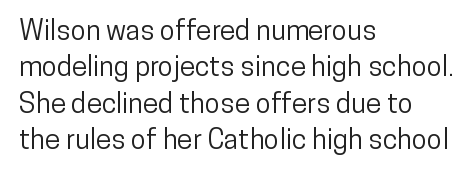
{"serif": "no", "italic": "no", "width": "condensed", "stroke_contrast": "low", "x_height": "medium", "monospaced": "no", "underline": "no", "align": "left", "line_spacing": "normal", "line_spacing_ratio": 1.3, "letter_spacing": "normal", "letter_spacing_em": 0.0, "glyph_px": 28}
